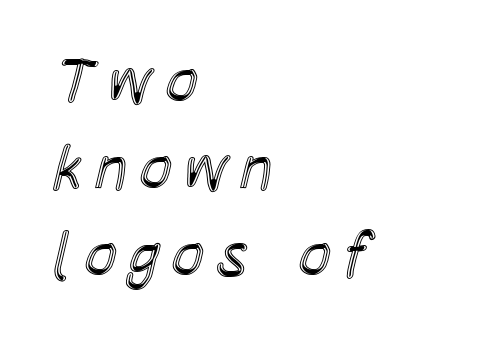
Q: Is the text italic (slanted)? A: Yes.
Q: Is the text underlined? A: No.
Q: How is the paragraph aligned? A: Left-aligned.
Q: Is the spacing between lines tight, normal or loose? A: Normal.
Q: Width (condensed, normal, or wide)? A: Condensed.
Q: x-height? A: Large.
Q: Monospaced? A: No.
